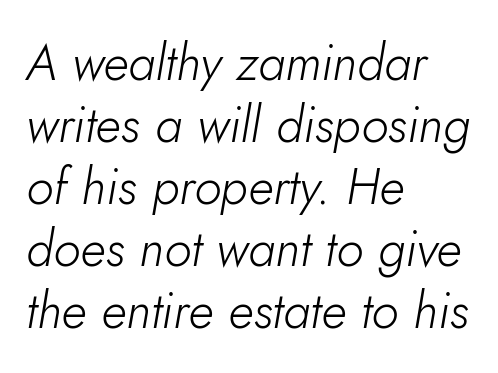
Q: Is the text bold? A: No.
Q: Is the text italic (slanted)? A: Yes, it leans right by about 10 degrees.
Q: Is the text underlined? A: No.
Q: How is the paragraph aligned? A: Left-aligned.
Q: Is the spacing between letters normal or unusually wide? A: Normal.
Q: Width (condensed, normal, or wide)? A: Normal.
Q: Stroke contrast? A: Low.
Q: x-height? A: Small.
Q: Monospaced? A: No.
